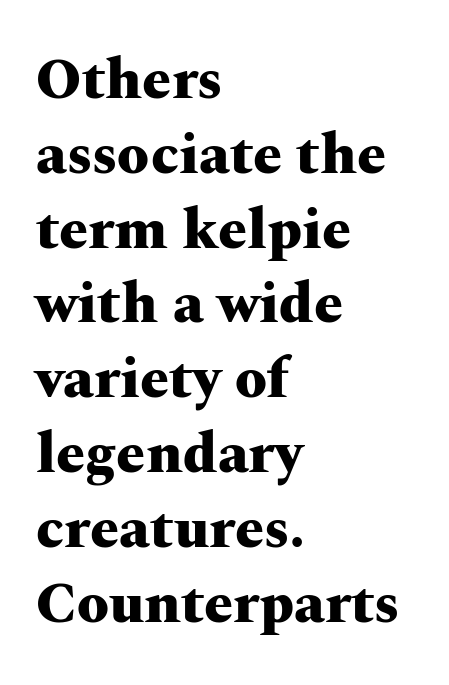
Thick stems and heavy bowls — unmistakably bold. Designer's note — italics off, roman on. Tracking value appears to be zero — textbook default spacing. The text block is weighted toward the left margin, trailing off unevenly rightward. Rule under the text: the space is simply empty.
